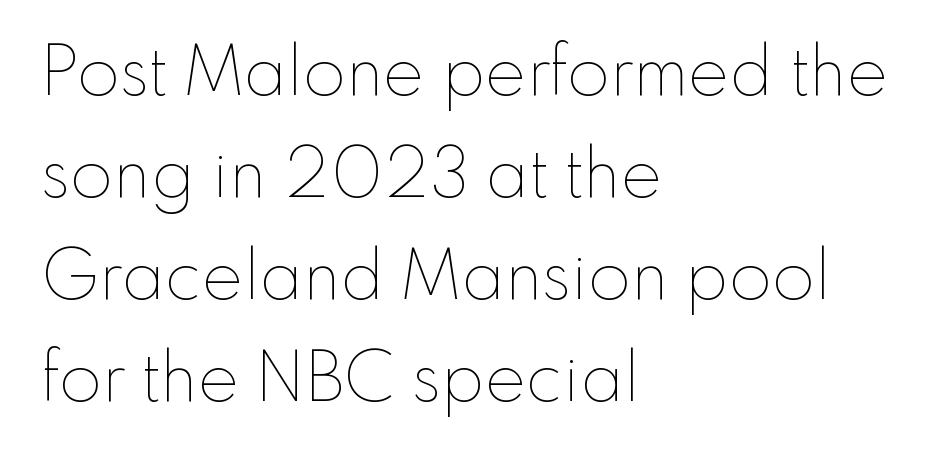
The image shows 69 px thin type, upright; set left-aligned, normal line spacing (1.48x), normal letter spacing, not underlined; low stroke contrast and a small x-height.
